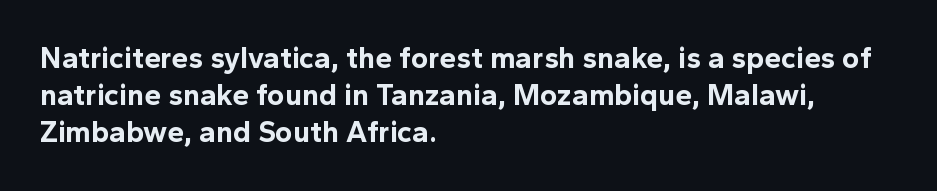
The image shows 30 px bold sans-serif type, upright; set left-aligned, line spacing 1.24x, normal letter spacing, not underlined; a medium x-height.
